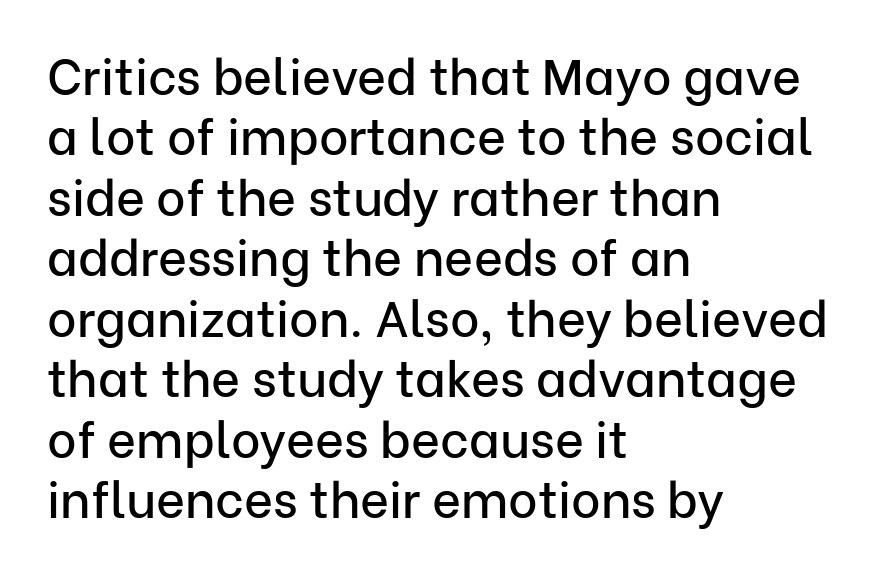
A typesetter would label this face a sans. Descenders hang freely into open space. The typography opts for an upright posture over an oblique one. Line beginnings align vertically; line endings do not. A typesetter would call this proportional, since set widths differ per character. Tracking here is standard; glyphs follow each other at the usual distance.
